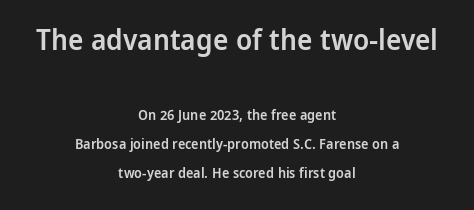
{"serif": "no", "italic": "no", "bold": "semi", "weight": "semibold", "width": "normal", "stroke_contrast": "low", "x_height": "medium", "monospaced": "no", "underline": "no", "align": "center", "line_spacing": "loose", "line_spacing_ratio": 2.07, "letter_spacing": "normal", "letter_spacing_em": 0.0, "larger_block": "first", "size_ratio": 2.07, "glyph_px": 29}
